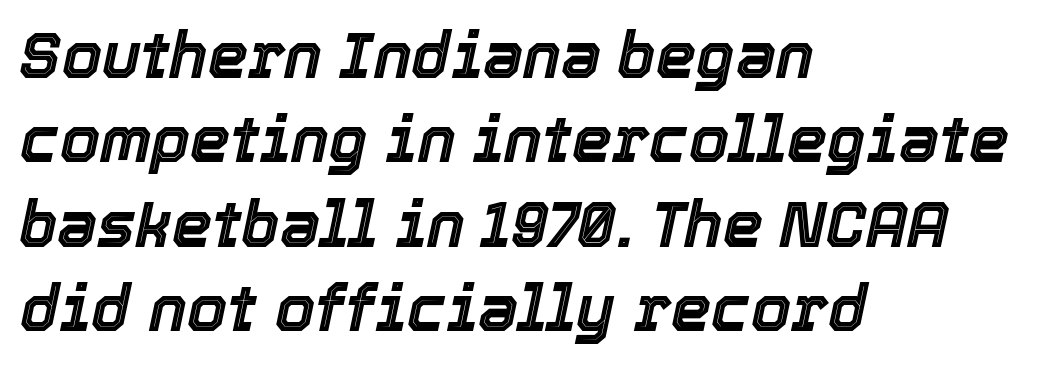
Q: Is the text italic (slanted)? A: Yes, it leans right by about 12 degrees.
Q: Is the text underlined? A: No.
Q: How is the paragraph aligned? A: Left-aligned.
Q: Is the spacing between letters normal or unusually wide? A: Normal.
Q: Is the spacing between lines tight, normal or loose? A: Normal.
Q: Width (condensed, normal, or wide)? A: Normal.
Q: x-height? A: Medium.
Q: Monospaced? A: No.
